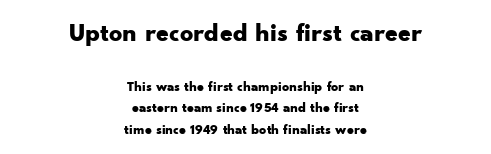
Q: Is the text bold? A: Yes.
Q: Is the text italic (slanted)? A: No, it is upright.
Q: Is the text underlined? A: No.
Q: How is the paragraph aligned? A: Centered.
Q: Is the spacing between letters normal or unusually wide? A: Normal.
Q: Is the spacing between lines tight, normal or loose? A: Normal.
Q: Which block of text is set in a larger size, the first (top) or the second (bottom)? A: The first (top) one.
